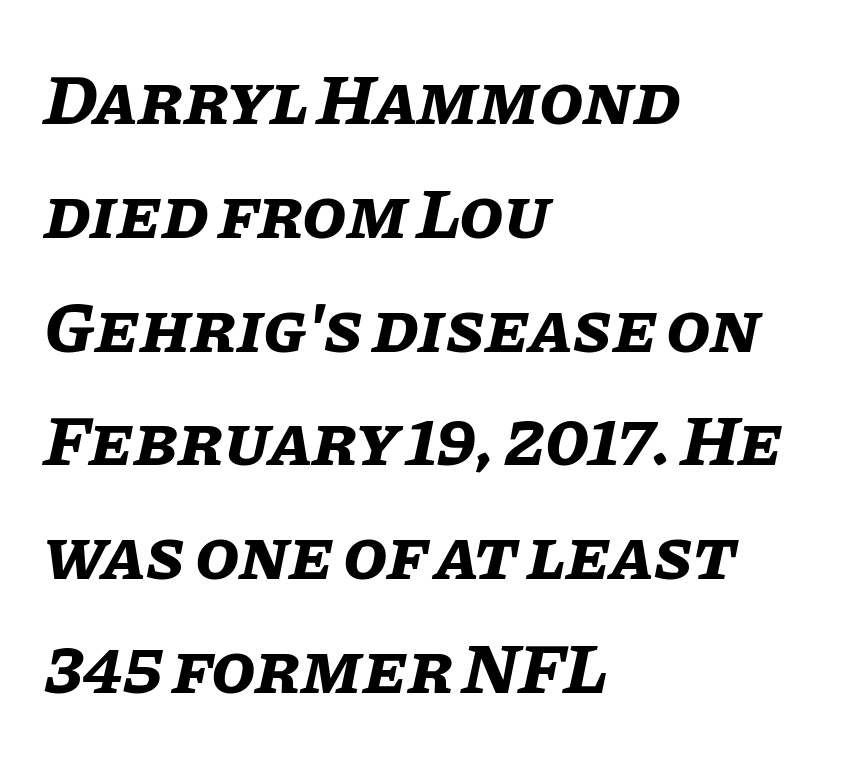
The whole block is typeset with a tilt. Compared with typical body copy, the letter spacing here is the same. Line spacing here is normal. Is this a fixed-width face? No — the glyphs have proportional, varying widths. Set as a true bold cut, around the 700 mark.
